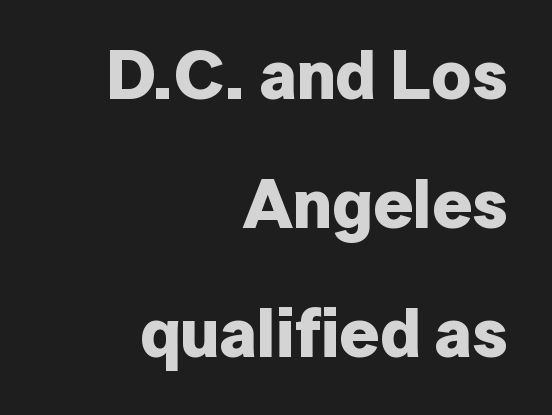
Q: Is the text bold? A: Yes.
Q: Is the text italic (slanted)? A: No, it is upright.
Q: Is the typeface a serif or a sans-serif typeface? A: Sans-serif.
Q: Is the text underlined? A: No.
Q: How is the paragraph aligned? A: Right-aligned.
Q: Is the spacing between letters normal or unusually wide? A: Normal.
Q: Width (condensed, normal, or wide)? A: Normal.
Q: Stroke contrast? A: Low.
Q: x-height? A: Medium.
Q: Monospaced? A: No.
